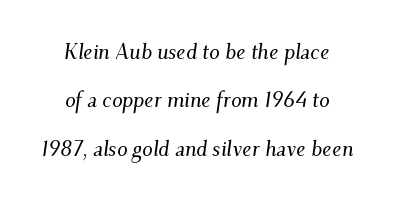
{"italic": "yes", "lean": "right", "slant_degrees": 9, "underline": "no", "align": "center", "line_spacing": "loose", "line_spacing_ratio": 2.3, "letter_spacing": "normal", "letter_spacing_em": 0.0, "glyph_px": 21}
